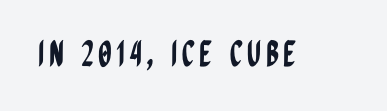
The image shows 35 px condensed sans-serif type, upright; set not underlined; low stroke contrast and a large x-height.
